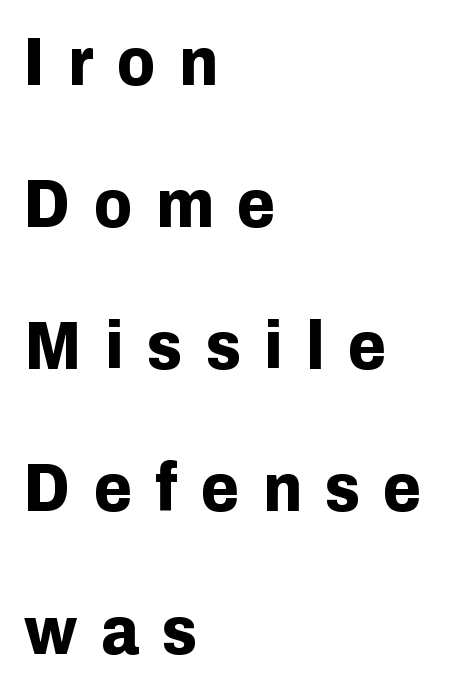
Q: Is the text bold? A: Yes.
Q: Is the text italic (slanted)? A: No, it is upright.
Q: Is the typeface a serif or a sans-serif typeface? A: Sans-serif.
Q: Is the text underlined? A: No.
Q: How is the paragraph aligned? A: Left-aligned.
Q: Is the spacing between letters normal or unusually wide? A: Unusually wide.
Q: Is the spacing between lines tight, normal or loose? A: Loose.
Q: Width (condensed, normal, or wide)? A: Normal.
Q: Stroke contrast? A: Low.
Q: x-height? A: Medium.
Q: Monospaced? A: No.
